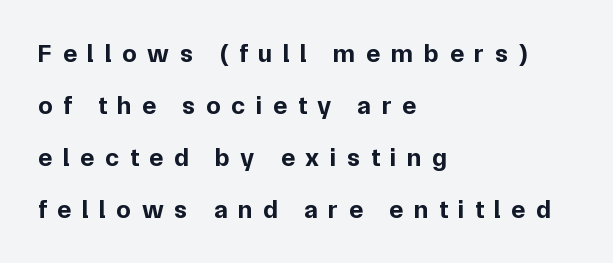
The image shows 26 px bold type, upright; set left-aligned, loose line spacing (2.0x), unusually wide letter spacing (+0.41 em), not underlined.
